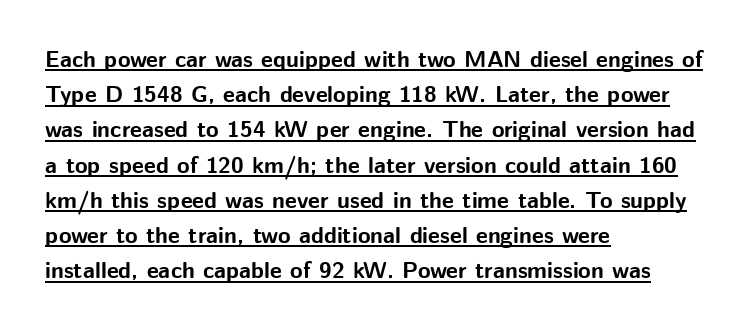
{"italic": "no", "bold": "yes", "underline": "yes", "align": "left", "line_spacing": "normal", "line_spacing_ratio": 1.53, "letter_spacing": "normal", "letter_spacing_em": 0.0, "glyph_px": 23}
